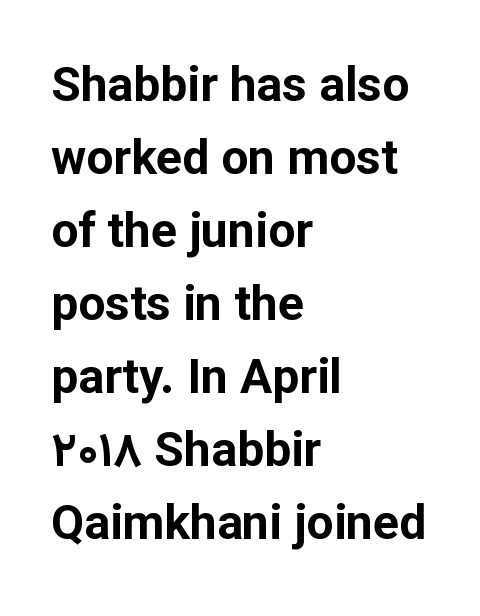
{"serif": "no", "italic": "no", "bold": "yes", "weight": "bold", "width": "normal", "stroke_contrast": "low", "x_height": "medium", "monospaced": "no", "underline": "no", "align": "left", "line_spacing": "normal", "line_spacing_ratio": 1.52, "letter_spacing": "normal", "letter_spacing_em": 0.0, "glyph_px": 48}
